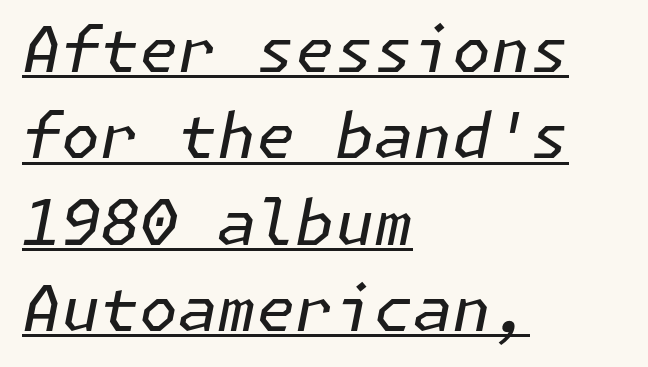
The image shows 63 px regular-weight type, italic (leaning right); set left-aligned, normal line spacing (1.37x), normal letter spacing, underlined; low stroke contrast and a medium x-height.
